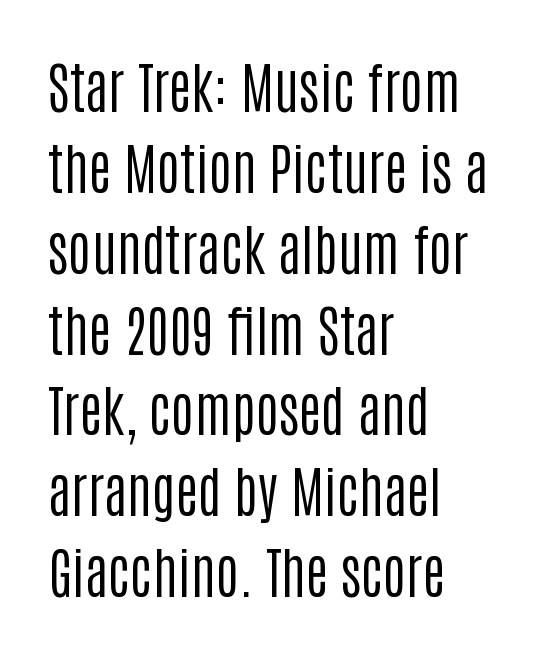
{"serif": "no", "italic": "no", "bold": "no", "weight": "regular", "width": "condensed", "stroke_contrast": "low", "x_height": "large", "monospaced": "no", "underline": "no", "align": "left", "line_spacing": "normal", "line_spacing_ratio": 1.47, "letter_spacing": "normal", "letter_spacing_em": 0.0, "glyph_px": 55}
